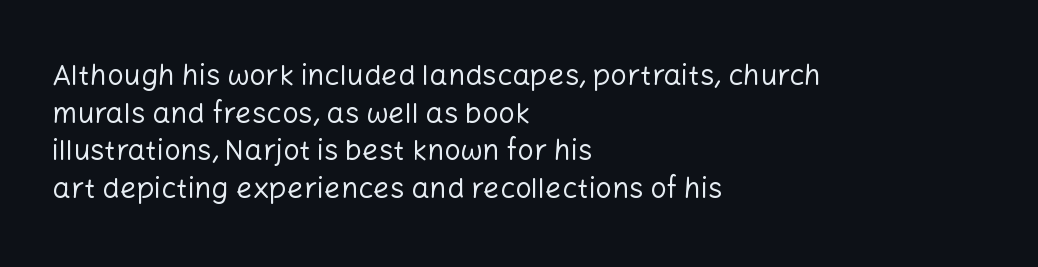
Is the letter spacing exaggerated? No — it looks like the ordinary default. Compared with a typical body face, this is equally light or lighter still. The axis of the letterforms is exactly vertical. Nothing sits at the stroke ends, so this counts as sans-serif. You could not count columns in this text — the font is proportionally spaced. In CSS terms this would be text-align: left.
